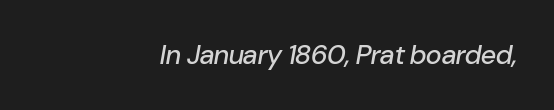
Line endings align vertically; line beginnings do not. Underline: absent. You could call the tracking neutral — neither tight nor loose. A typesetter would mark this as italic.
